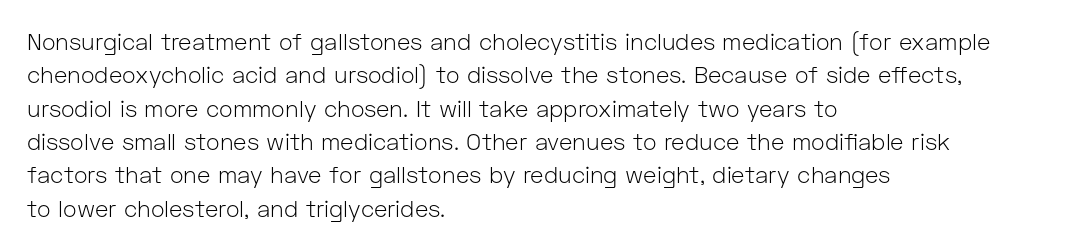
{"italic": "no", "bold": "no", "underline": "no", "align": "left", "line_spacing": "normal", "line_spacing_ratio": 1.45, "letter_spacing": "normal", "letter_spacing_em": 0.0, "glyph_px": 23}
